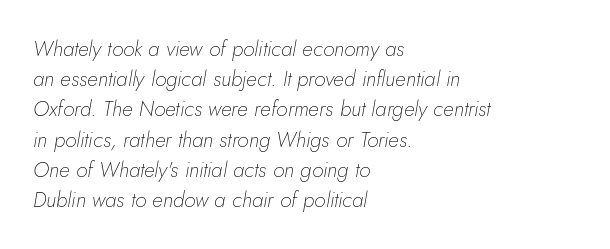
The image shows 21 px text type, italic (leaning right); set left-aligned, normal line spacing (1.44x), normal letter spacing, not underlined.
